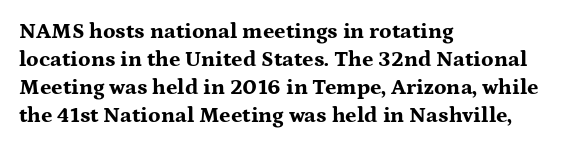
Q: Is the text bold? A: Yes.
Q: Is the text italic (slanted)? A: No, it is upright.
Q: Is the text underlined? A: No.
Q: How is the paragraph aligned? A: Left-aligned.
Q: Is the spacing between letters normal or unusually wide? A: Normal.
Q: Is the spacing between lines tight, normal or loose? A: Normal.
